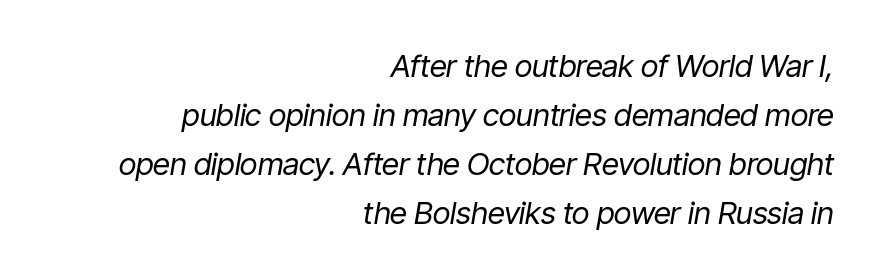
Q: Is the text bold? A: No.
Q: Is the text italic (slanted)? A: Yes, it leans right by about 9 degrees.
Q: Is the text underlined? A: No.
Q: How is the paragraph aligned? A: Right-aligned.
Q: Is the spacing between letters normal or unusually wide? A: Normal.
Q: Is the spacing between lines tight, normal or loose? A: Normal.
Q: Width (condensed, normal, or wide)? A: Condensed.
Q: Stroke contrast? A: Low.
Q: x-height? A: Medium.
Q: Monospaced? A: No.
